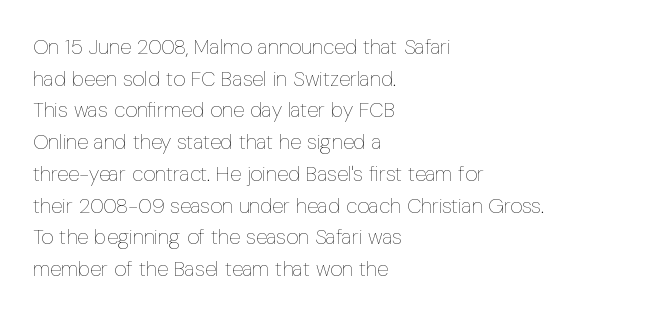
Style check: upright. Leftover space on each line is placed entirely after the last word. The rows are spaced the way most documents space them. The font is comparable to plain body text, perhaps lighter. Honestly, there is no underline to notice here at all. Nobody touched the tracking dial on this one.
